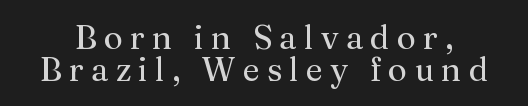
The image shows 33 px regular-weight serif type, upright; set tight line spacing (0.96x), unusually wide letter spacing (+0.22 em), not underlined; medium stroke contrast and a medium x-height.
